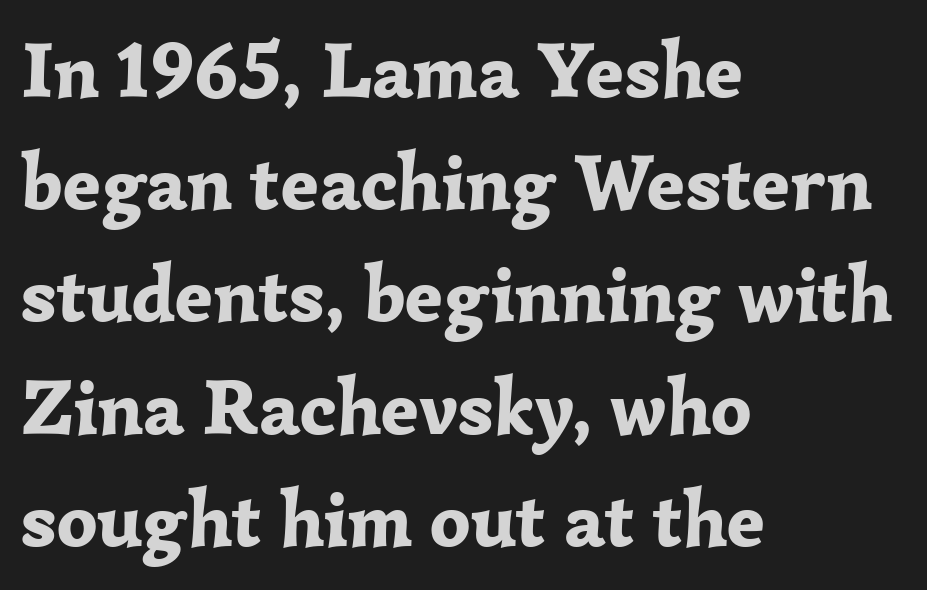
Q: Is the text bold? A: Yes.
Q: Is the text italic (slanted)? A: No, it is upright.
Q: Is the typeface a serif or a sans-serif typeface? A: Serif.
Q: Is the text underlined? A: No.
Q: How is the paragraph aligned? A: Left-aligned.
Q: Is the spacing between letters normal or unusually wide? A: Normal.
Q: Is the spacing between lines tight, normal or loose? A: Normal.
Q: Width (condensed, normal, or wide)? A: Normal.
Q: Stroke contrast? A: Low.
Q: x-height? A: Medium.
Q: Monospaced? A: No.
